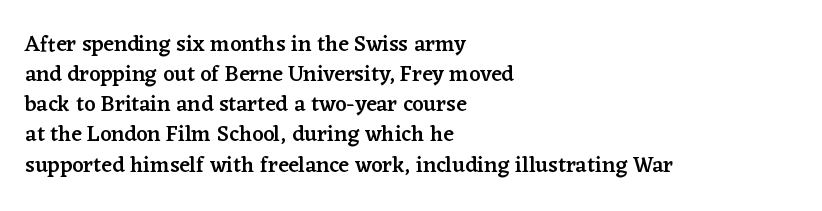
Q: Is the text bold? A: Semi-bold.
Q: Is the text italic (slanted)? A: No, it is upright.
Q: Is the text underlined? A: No.
Q: How is the paragraph aligned? A: Left-aligned.
Q: Is the spacing between letters normal or unusually wide? A: Normal.
Q: Is the spacing between lines tight, normal or loose? A: Normal.
